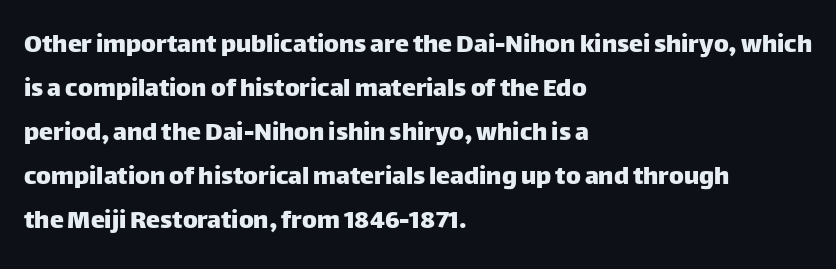
{"serif": "no", "italic": "no", "width": "normal", "stroke_contrast": "low", "x_height": "large", "monospaced": "no", "underline": "no", "align": "left", "line_spacing": "normal", "line_spacing_ratio": 1.57, "letter_spacing": "normal", "letter_spacing_em": 0.0, "glyph_px": 28}
